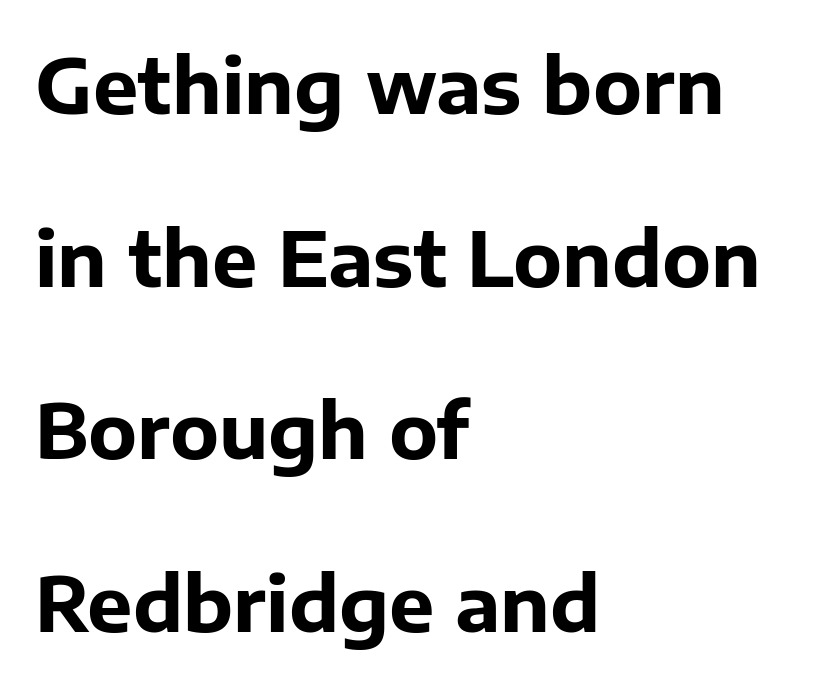
{"serif": "no", "italic": "no", "bold": "yes", "weight": "bold", "width": "normal", "stroke_contrast": "low", "x_height": "medium", "monospaced": "no", "underline": "no", "align": "left", "line_spacing": "loose", "line_spacing_ratio": 2.27, "letter_spacing": "normal", "letter_spacing_em": 0.0, "glyph_px": 76}
